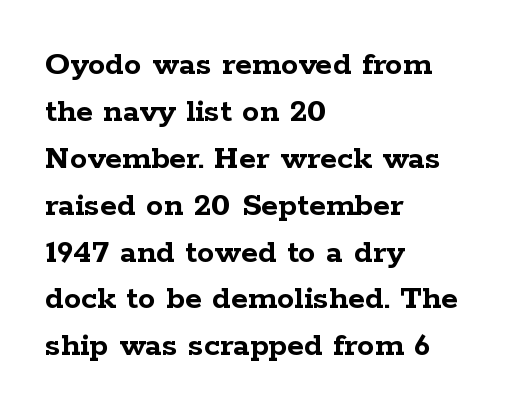
The image shows 35 px semibold, wide serif type, upright; set left-aligned, normal line spacing (1.34x), normal letter spacing, not underlined; low stroke contrast and a medium x-height.
